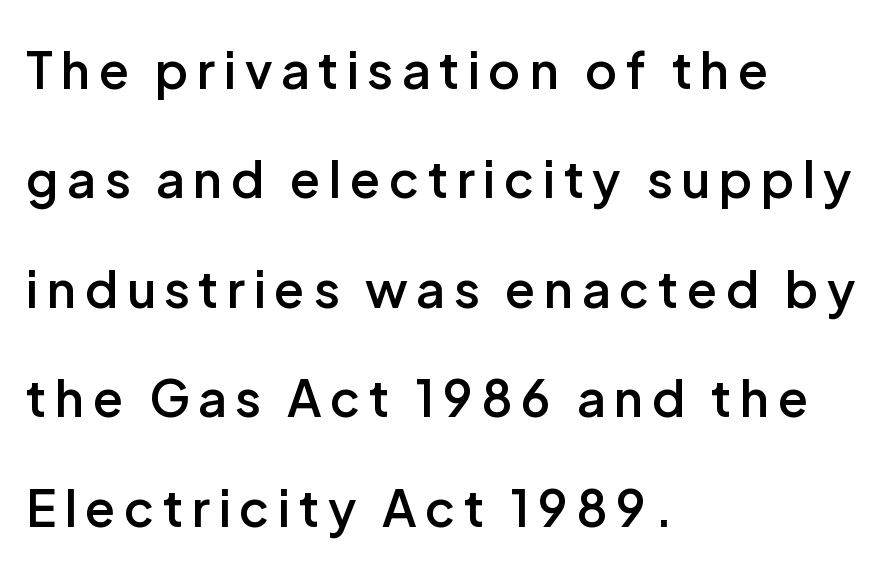
Q: Is the text bold? A: Semi-bold.
Q: Is the text italic (slanted)? A: No, it is upright.
Q: Is the typeface a serif or a sans-serif typeface? A: Sans-serif.
Q: Is the text underlined? A: No.
Q: How is the paragraph aligned? A: Left-aligned.
Q: Is the spacing between lines tight, normal or loose? A: Loose.
Q: Width (condensed, normal, or wide)? A: Normal.
Q: Stroke contrast? A: Low.
Q: x-height? A: Medium.
Q: Monospaced? A: No.
